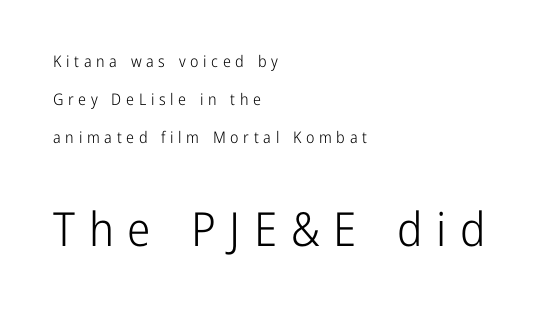
The image shows 47 px light, condensed sans-serif type, upright; set left-aligned, loose line spacing (2.39x), unusually wide letter spacing (+0.29 em), not underlined; the second (bottom) block is 2.94x larger; low stroke contrast and a medium x-height.
